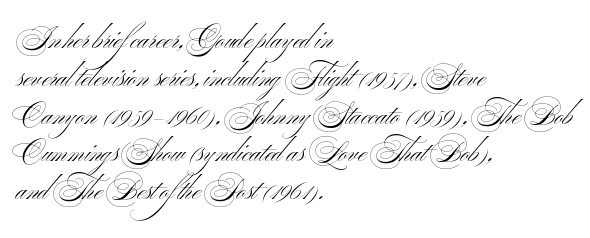
{"bold": "no", "underline": "no", "align": "left", "line_spacing": "normal", "line_spacing_ratio": 1.4, "letter_spacing": "normal", "letter_spacing_em": 0.0, "glyph_px": 27}
